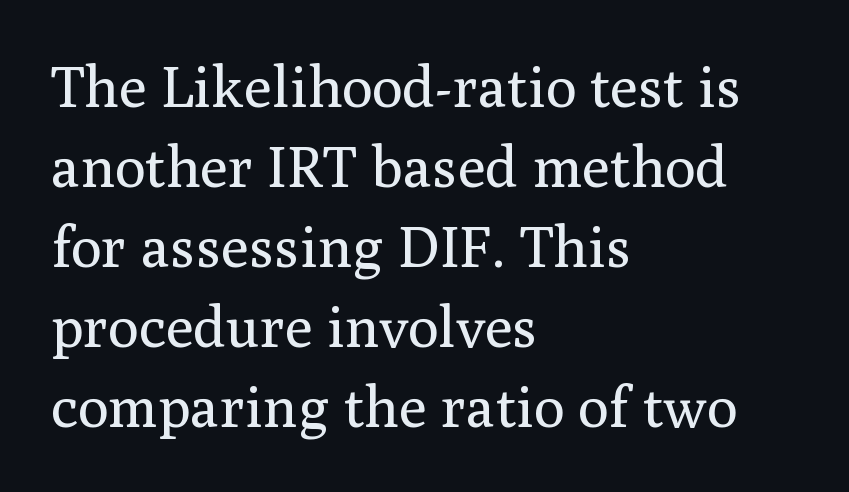
Q: Is the text bold? A: No.
Q: Is the text italic (slanted)? A: No, it is upright.
Q: Is the typeface a serif or a sans-serif typeface? A: Serif.
Q: Is the text underlined? A: No.
Q: How is the paragraph aligned? A: Left-aligned.
Q: Is the spacing between letters normal or unusually wide? A: Normal.
Q: Is the spacing between lines tight, normal or loose? A: Normal.
Q: Width (condensed, normal, or wide)? A: Normal.
Q: Stroke contrast? A: Medium.
Q: x-height? A: Medium.
Q: Monospaced? A: No.
